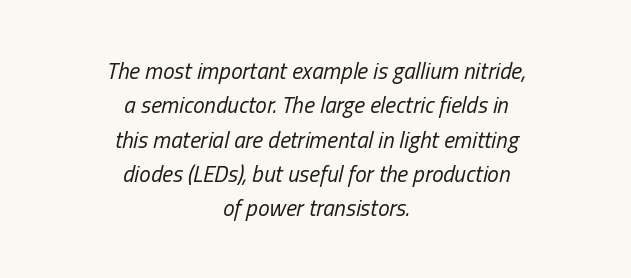
The image shows 23 px text type, italic (leaning right); set centered, normal line spacing (1.49x), normal letter spacing, not underlined.
